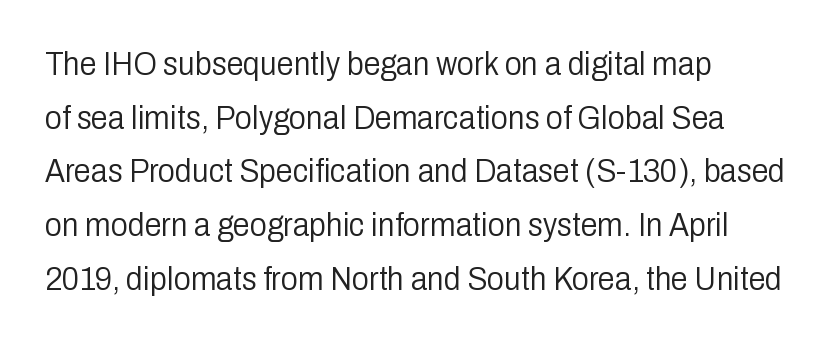
{"serif": "no", "italic": "no", "bold": "no", "weight": "light", "width": "condensed", "stroke_contrast": "low", "x_height": "medium", "monospaced": "no", "underline": "no", "align": "left", "line_spacing": "normal", "line_spacing_ratio": 1.58, "letter_spacing": "normal", "letter_spacing_em": 0.0, "glyph_px": 34}
